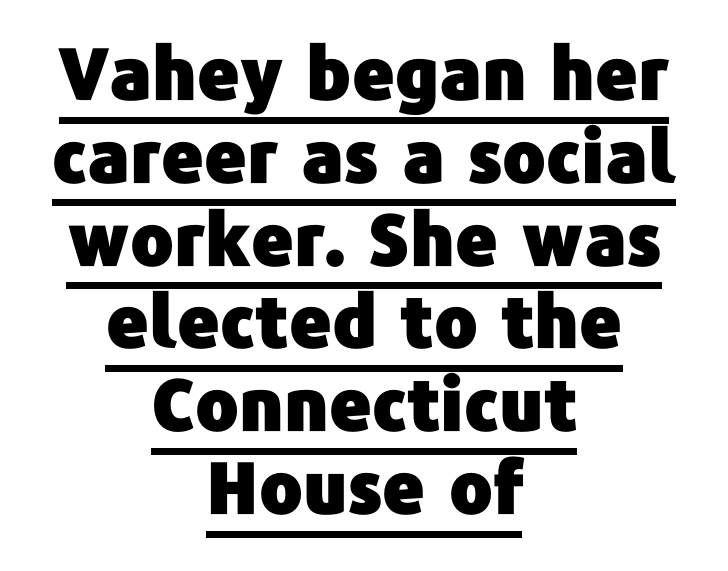
Caption: standard tracking, unaltered. Proportional: the letters do not fall into vertical columns. The lines are quadded center. This is roman type, the default non-slanted kind.
